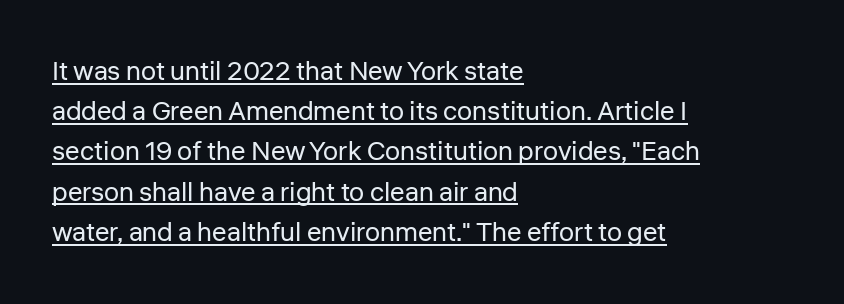
Q: Is the text bold? A: No.
Q: Is the text italic (slanted)? A: No, it is upright.
Q: Is the text underlined? A: Yes.
Q: How is the paragraph aligned? A: Left-aligned.
Q: Is the spacing between letters normal or unusually wide? A: Normal.
Q: Is the spacing between lines tight, normal or loose? A: Normal.
